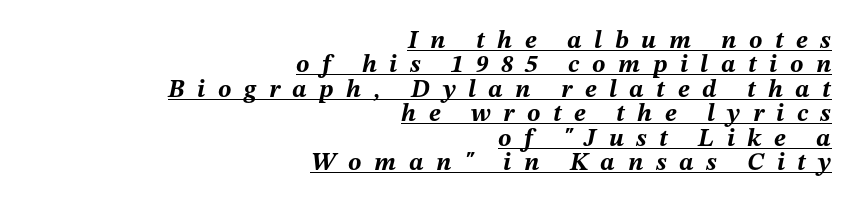
Q: Is the text bold? A: Yes.
Q: Is the text italic (slanted)? A: Yes, it leans right by about 12 degrees.
Q: Is the text underlined? A: Yes.
Q: How is the paragraph aligned? A: Right-aligned.
Q: Is the spacing between letters normal or unusually wide? A: Unusually wide.
Q: Is the spacing between lines tight, normal or loose? A: Tight.
